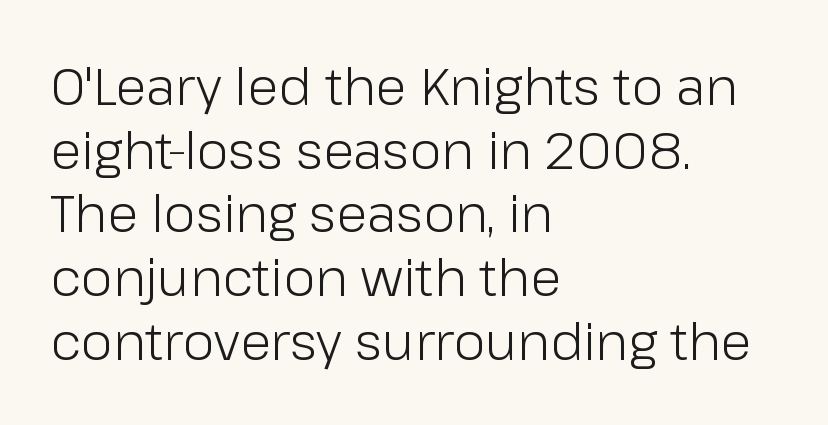
The passage shown is not underscored anywhere. These lines stack with their left ends in a neat column. These glyphs show unthickened strokes, regular width or finer. A sans-serif font was chosen for this passage. Rows of type keep a routine distance in the vertical direction.
